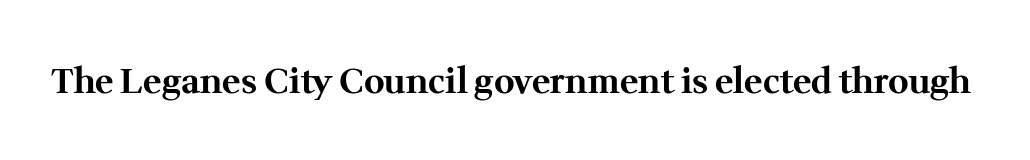
{"serif": "yes", "italic": "no", "bold": "yes", "weight": "bold", "width": "normal", "stroke_contrast": "medium", "x_height": "medium", "monospaced": "no", "underline": "no", "letter_spacing": "normal", "letter_spacing_em": 0.0, "glyph_px": 35}
